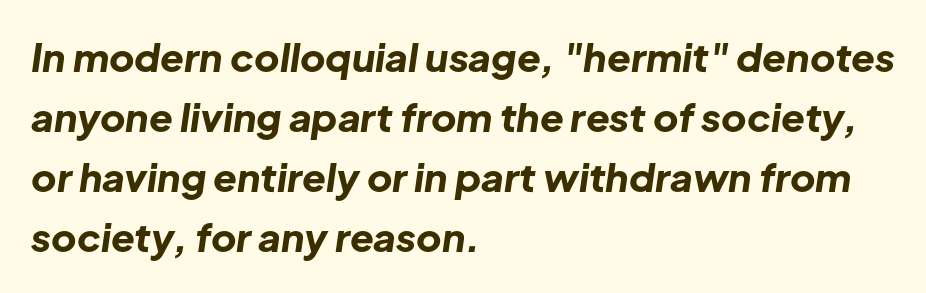
{"italic": "yes", "lean": "right", "slant_degrees": 8, "bold": "yes", "weight": "bold", "width": "normal", "stroke_contrast": "low", "x_height": "medium", "monospaced": "no", "underline": "no", "align": "left", "line_spacing": "normal", "line_spacing_ratio": 1.54, "letter_spacing": "normal", "letter_spacing_em": 0.0, "glyph_px": 39}
